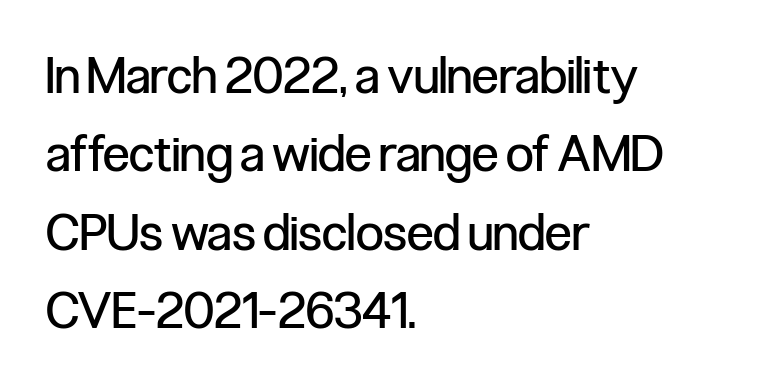
The image shows 50 px regular-weight, condensed sans-serif type, upright; set left-aligned, normal line spacing (1.57x), normal letter spacing, not underlined; low stroke contrast and a medium x-height.
